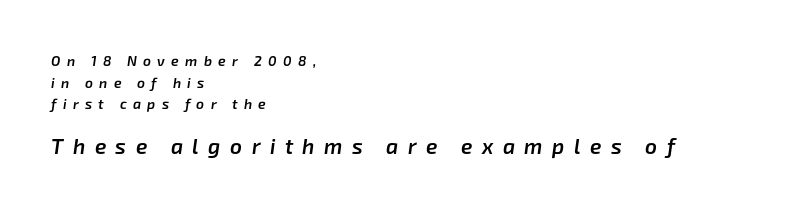
Does the lettering tilt? It does — this is italic. One glance says typical: line gaps are just what's usual. The second block has been scaled up relative to the first. The passage shown is semibold, sitting just below true bold. The glyphs are unaccompanied by any horizontal stroke below them. The typesetter chose a ragged-right arrangement here.
